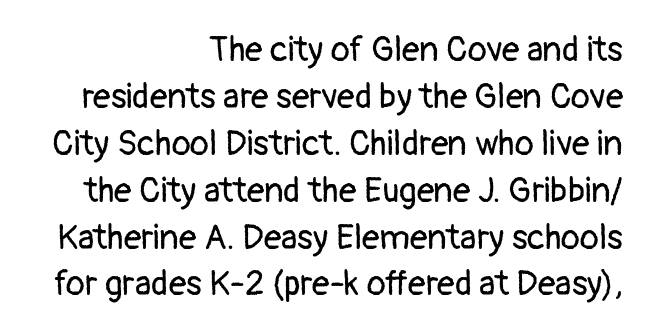
{"serif": "no", "italic": "no", "bold": "no", "weight": "regular", "width": "normal", "stroke_contrast": "low", "x_height": "medium", "monospaced": "no", "underline": "no", "align": "right", "line_spacing": "normal", "line_spacing_ratio": 1.34, "letter_spacing": "normal", "letter_spacing_em": 0.0, "glyph_px": 35}
